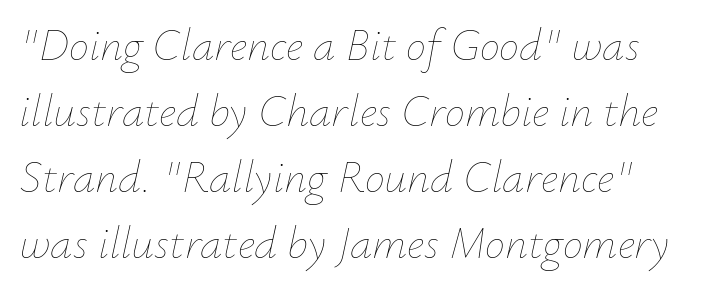
Reading down the column, the eye jumps a familiar distance to each next line. Typeset ragged right — the left edge is the straight one. Glyph-to-glyph distance matches everyday printed text. The face used here is proportionally spaced, like ordinary book or web type.
